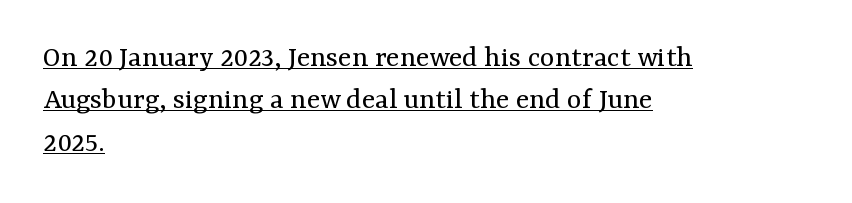
{"serif": "yes", "italic": "no", "bold": "no", "weight": "regular", "width": "normal", "stroke_contrast": "medium", "x_height": "medium", "monospaced": "no", "underline": "yes", "align": "left", "line_spacing": "normal", "line_spacing_ratio": 1.37, "letter_spacing": "normal", "letter_spacing_em": 0.0, "glyph_px": 31}
